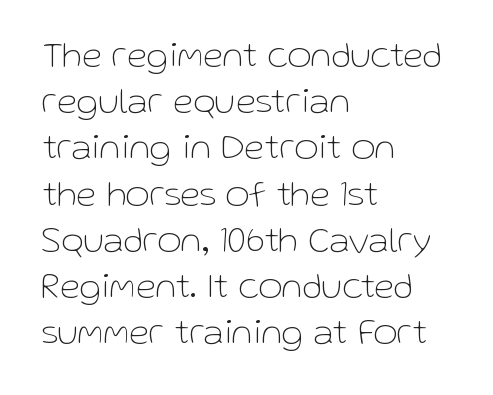
The image shows 37 px thin sans-serif type, upright; set left-aligned, normal line spacing (1.25x), normal letter spacing, not underlined; low stroke contrast and a medium x-height.
